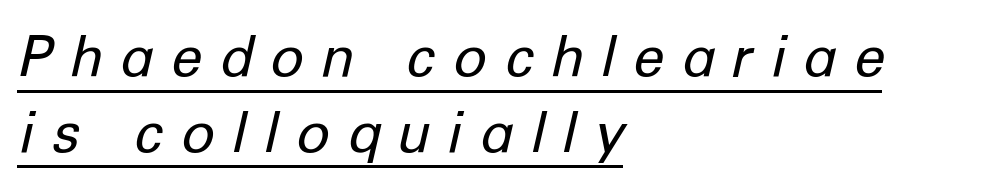
Q: Is the text bold? A: No.
Q: Is the text italic (slanted)? A: Yes, it leans right by about 12 degrees.
Q: Is the text underlined? A: Yes.
Q: How is the paragraph aligned? A: Left-aligned.
Q: Is the spacing between letters normal or unusually wide? A: Unusually wide.
Q: Is the spacing between lines tight, normal or loose? A: Normal.
Q: Width (condensed, normal, or wide)? A: Normal.
Q: Stroke contrast? A: Low.
Q: x-height? A: Medium.
Q: Monospaced? A: No.
